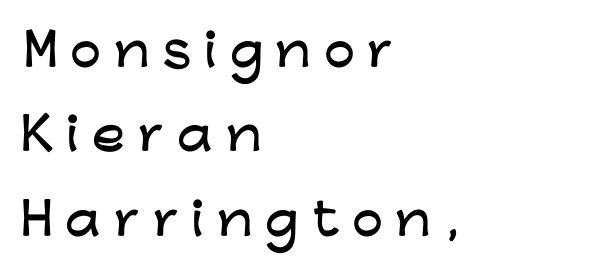
The image shows 44 px wide sans-serif type, upright; set left-aligned, loose line spacing (1.92x), unusually wide letter spacing (+0.29 em), not underlined; low stroke contrast and a medium x-height.
